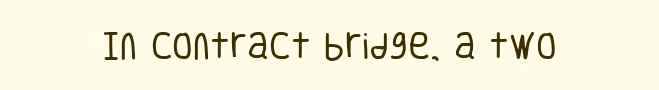
Q: Is the text bold? A: No.
Q: Is the text italic (slanted)? A: No, it is upright.
Q: Is the typeface a serif or a sans-serif typeface? A: Sans-serif.
Q: Is the text underlined? A: No.
Q: Is the spacing between letters normal or unusually wide? A: Normal.
Q: Width (condensed, normal, or wide)? A: Condensed.
Q: Stroke contrast? A: Low.
Q: x-height? A: Large.
Q: Monospaced? A: No.
